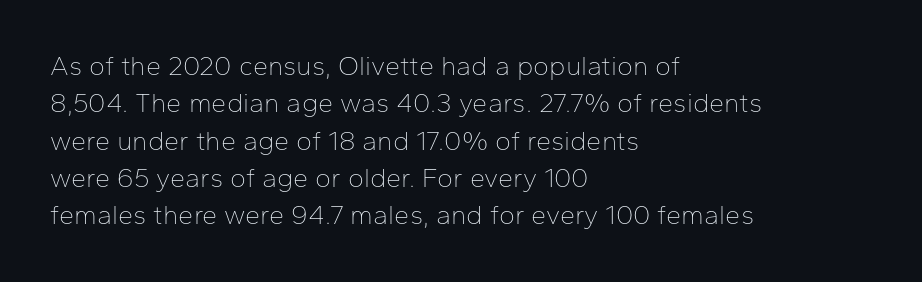
Interline gaps are of average width in this sample. Inter-character spacing is left at the font's built-in metrics. If you drew a line through each stem, it would be perfectly vertical. Words float on clear page, feet unadorned. Each line starts at the same left margin while the right side varies.
